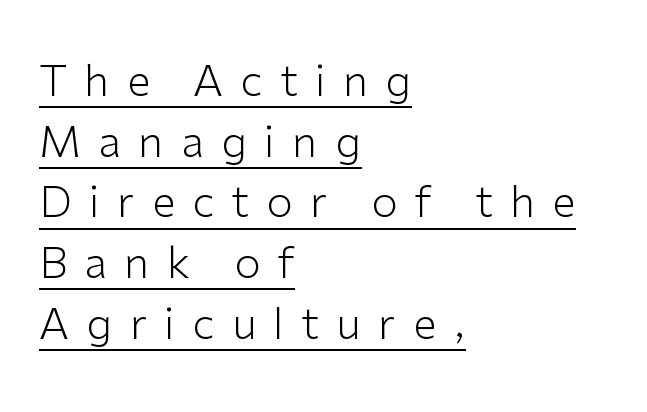
{"serif": "no", "italic": "no", "bold": "no", "weight": "light", "width": "normal", "stroke_contrast": "low", "x_height": "medium", "monospaced": "no", "underline": "yes", "align": "left", "line_spacing": "normal", "line_spacing_ratio": 1.41, "letter_spacing": "wide", "letter_spacing_em": 0.4, "glyph_px": 43}
